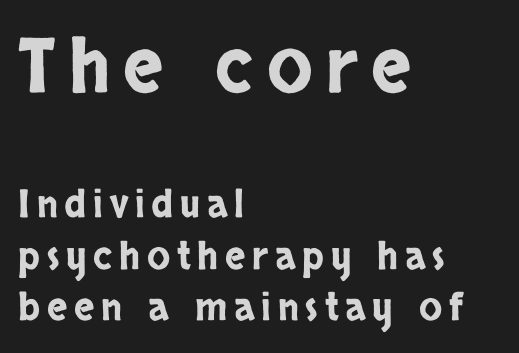
The passage is arranged the way most books set body copy — flush left. In this sample the first text group is rendered at the bigger scale. Regarding serifs, this sample does without them. You could not count columns in this text — the font is proportionally spaced. Ascenders rise straight up at ninety degrees.
